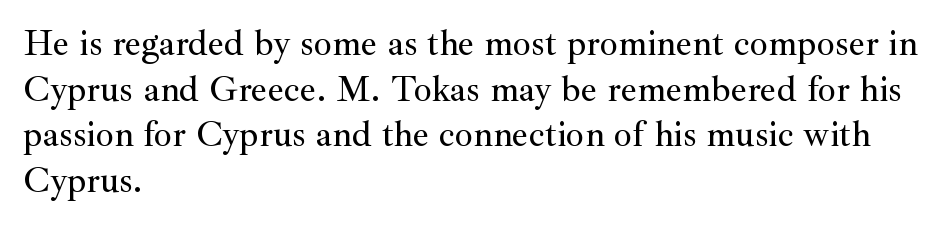
Q: Is the text italic (slanted)? A: No, it is upright.
Q: Is the typeface a serif or a sans-serif typeface? A: Serif.
Q: Is the text underlined? A: No.
Q: How is the paragraph aligned? A: Left-aligned.
Q: Is the spacing between letters normal or unusually wide? A: Normal.
Q: Is the spacing between lines tight, normal or loose? A: Normal.
Q: Width (condensed, normal, or wide)? A: Normal.
Q: Stroke contrast? A: Medium.
Q: x-height? A: Small.
Q: Monospaced? A: No.
